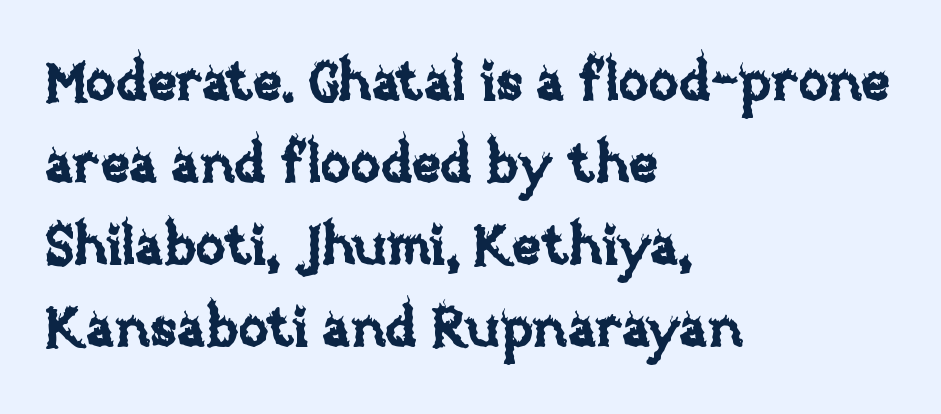
{"italic": "no", "width": "normal", "stroke_contrast": "low", "x_height": "large", "monospaced": "no", "underline": "no", "align": "left", "line_spacing": "normal", "line_spacing_ratio": 1.49, "letter_spacing": "normal", "letter_spacing_em": 0.0, "glyph_px": 55}
